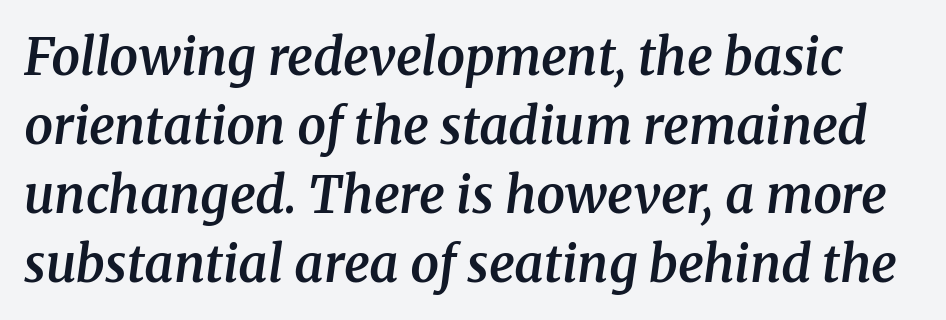
{"serif": "yes", "italic": "yes", "lean": "right", "slant_degrees": 8, "bold": "semi", "weight": "semibold", "width": "normal", "stroke_contrast": "medium", "x_height": "medium", "monospaced": "no", "underline": "no", "line_spacing": "normal", "line_spacing_ratio": 1.35, "letter_spacing": "normal", "letter_spacing_em": 0.0, "glyph_px": 51}
